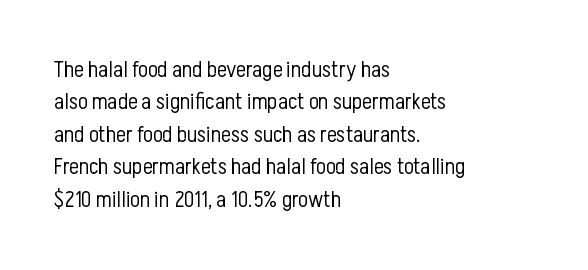
{"italic": "no", "bold": "no", "underline": "no", "align": "left", "line_spacing": "normal", "line_spacing_ratio": 1.41, "letter_spacing": "normal", "letter_spacing_em": 0.0, "glyph_px": 23}
